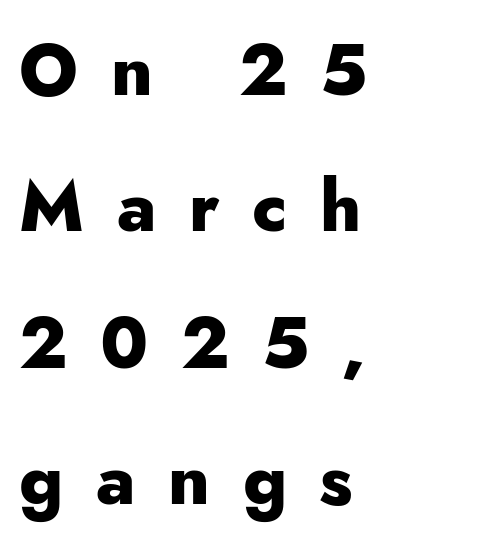
{"serif": "no", "italic": "no", "bold": "yes", "weight": "heavy", "width": "normal", "stroke_contrast": "low", "x_height": "small", "monospaced": "no", "underline": "no", "align": "left", "line_spacing": "loose", "line_spacing_ratio": 1.92, "letter_spacing": "wide", "letter_spacing_em": 0.46, "glyph_px": 71}
